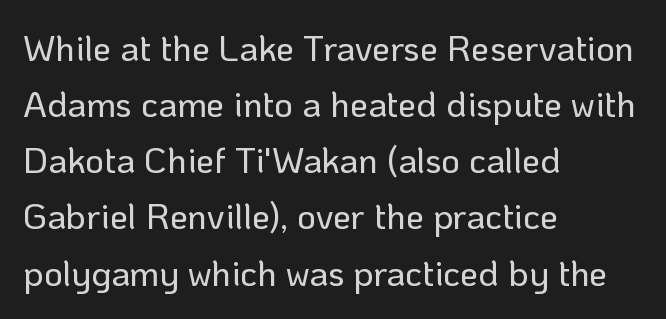
Q: Is the text italic (slanted)? A: No, it is upright.
Q: Is the typeface a serif or a sans-serif typeface? A: Sans-serif.
Q: Is the text underlined? A: No.
Q: How is the paragraph aligned? A: Left-aligned.
Q: Is the spacing between letters normal or unusually wide? A: Normal.
Q: Is the spacing between lines tight, normal or loose? A: Normal.
Q: Width (condensed, normal, or wide)? A: Normal.
Q: Stroke contrast? A: Low.
Q: x-height? A: Medium.
Q: Monospaced? A: No.
